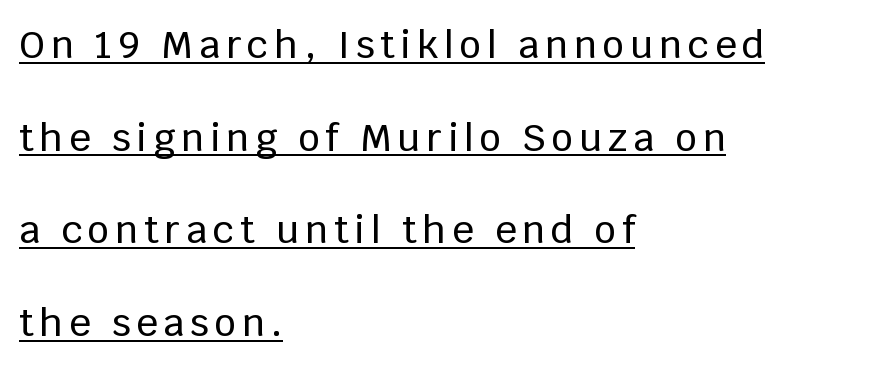
Examine the stroke ends and you'll find no serifs. Posture: upright roman. Every row of glyphs begins at an identical x-position on the left. Is there much room between lines? Yes — plenty of vertical air separates them.
